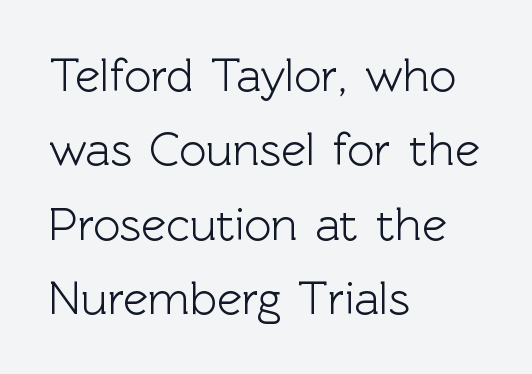
This is roman type, the default non-slanted kind. Short note: letters normally spaced. The designer went with a sans here, leaving each stem footless. The rag falls on the right side of this text block. Has an underline been added? It has not. Leading: standard.
